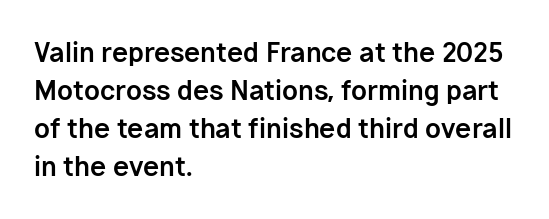
The image shows 26 px bold type, upright; set left-aligned, normal line spacing (1.46x), normal letter spacing, not underlined.
